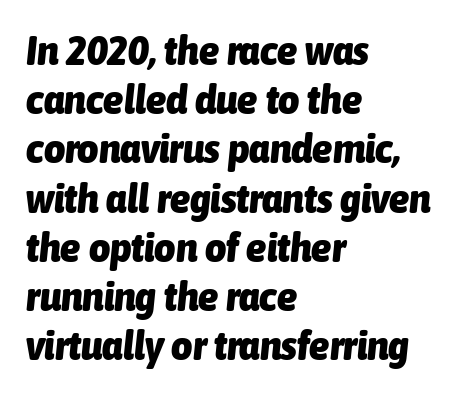
The image shows 41 px heavy, condensed type, italic (leaning right); set left-aligned, line spacing 1.2x, normal letter spacing, not underlined; low stroke contrast and a medium x-height.
